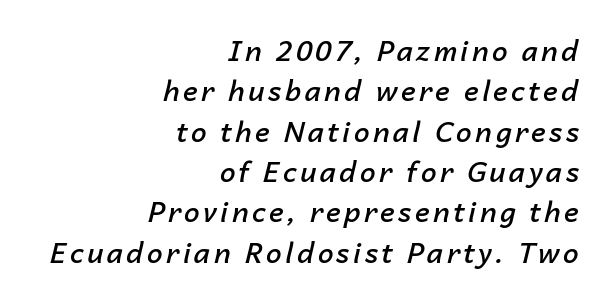
{"italic": "yes", "lean": "right", "slant_degrees": 14, "bold": "semi", "weight": "semibold", "width": "normal", "stroke_contrast": "low", "x_height": "medium", "monospaced": "no", "underline": "no", "align": "right", "line_spacing": "normal", "line_spacing_ratio": 1.44, "glyph_px": 28}
